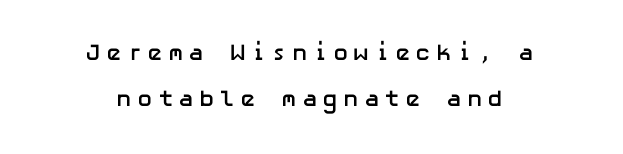
The vertical gap from one line to the next is large. Here the glyphs are tracked loosely, breaking word shapes into spaced letters. The text block is weighted toward neither margin, spreading evenly from the middle. The string is rendered with underlining switched off. Set as a true bold cut, around the 700 mark.
